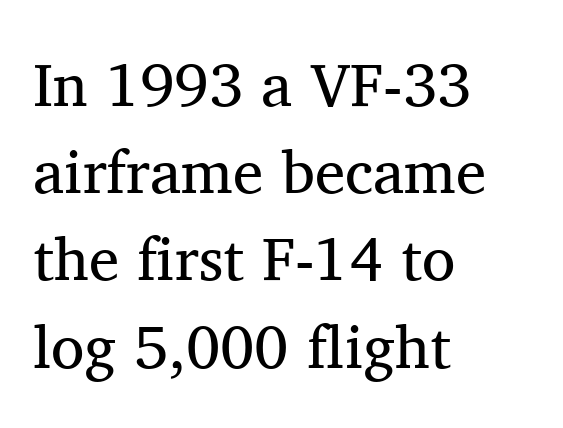
{"serif": "yes", "italic": "no", "bold": "no", "weight": "regular", "width": "normal", "stroke_contrast": "medium", "x_height": "medium", "monospaced": "no", "underline": "no", "align": "left", "line_spacing": "normal", "line_spacing_ratio": 1.43, "letter_spacing": "normal", "letter_spacing_em": 0.0, "glyph_px": 61}
